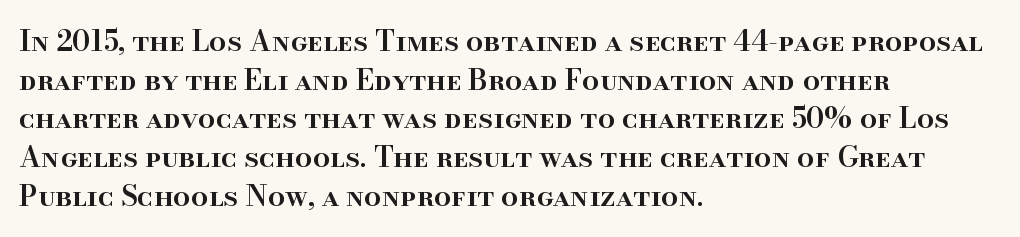
The image shows 28 px semibold serif type, upright; set left-aligned, normal line spacing (1.38x), normal letter spacing, not underlined; high stroke contrast and a small x-height.
